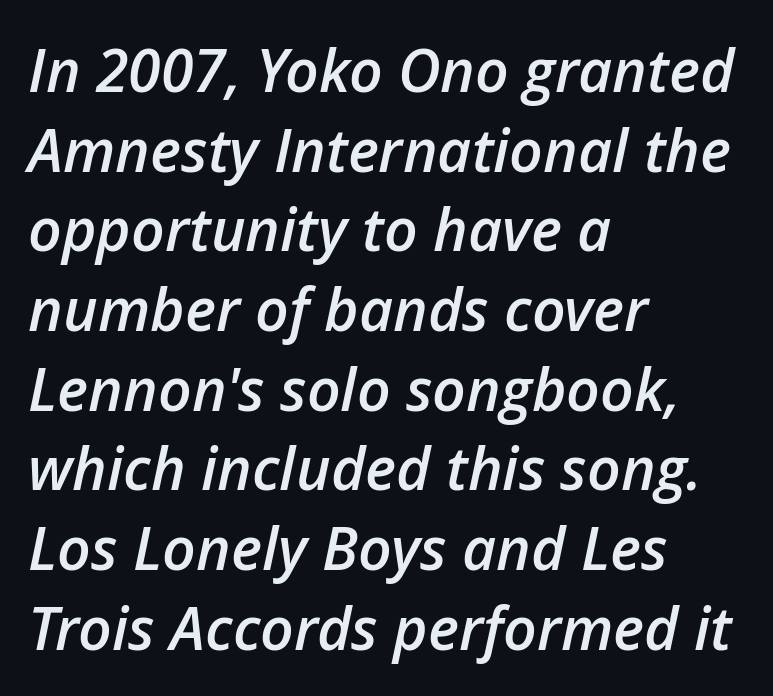
The face used here is rendered with its standard letterfit. Slightly chunky letters — semibold, I'd say, not full bold. This sample is left-justified, so line endings fall wherever the words run out. This rendering features lettering with no underline. Character widths vary here, with narrow letters taking less room than wide ones.
